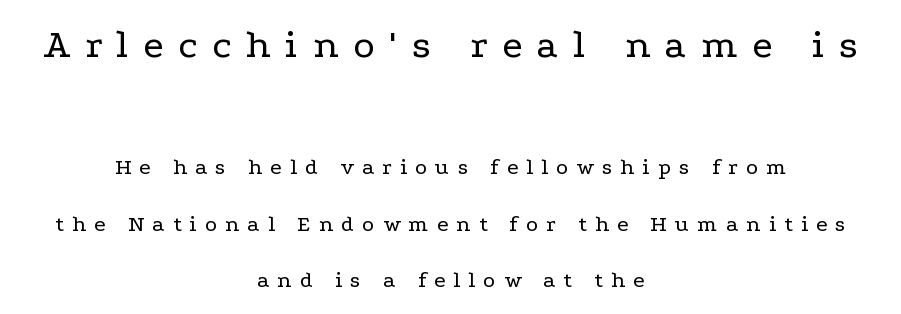
The passage shown is typed in a proportional face where columns would drift. Clear beneath every line of the passage. Type style note: has serifs. If you drew a line through each stem, it would be perfectly vertical. Loosely led — the rows are spread out.
